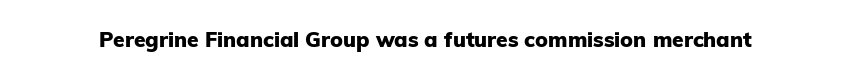
The letterforms sit shoulder to shoulder at normal distance. These lines were composed using upright roman letters. Check the space under the baseline: it is left empty. The sample has been set heavy, in full bold.
